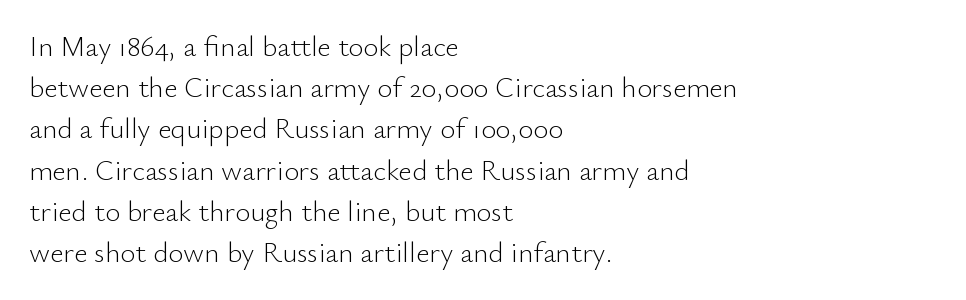
The image shows 29 px light sans-serif type, upright; set left-aligned, normal line spacing (1.42x), normal letter spacing, not underlined; low stroke contrast and a small x-height.
